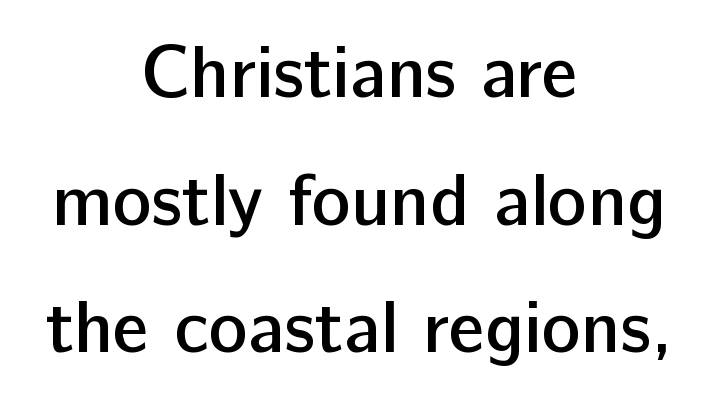
{"serif": "no", "italic": "no", "bold": "semi", "weight": "semibold", "width": "normal", "stroke_contrast": "low", "x_height": "medium", "monospaced": "no", "underline": "no", "align": "center", "line_spacing_ratio": 1.75, "letter_spacing": "normal", "letter_spacing_em": 0.0, "glyph_px": 73}
